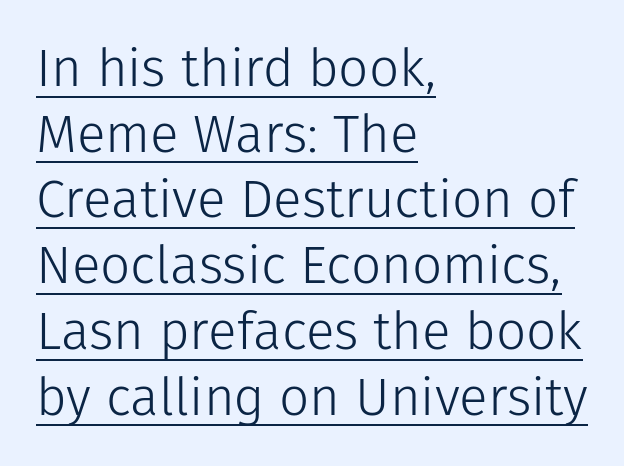
{"serif": "no", "italic": "no", "bold": "no", "weight": "light", "width": "normal", "stroke_contrast": "low", "x_height": "medium", "monospaced": "no", "underline": "yes", "align": "left", "line_spacing_ratio": 1.24, "letter_spacing": "normal", "letter_spacing_em": 0.0, "glyph_px": 53}
